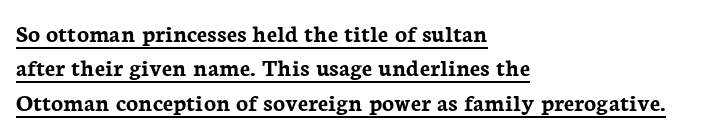
The image shows 25 px bold type, upright; set left-aligned, normal line spacing (1.38x), normal letter spacing, underlined.
